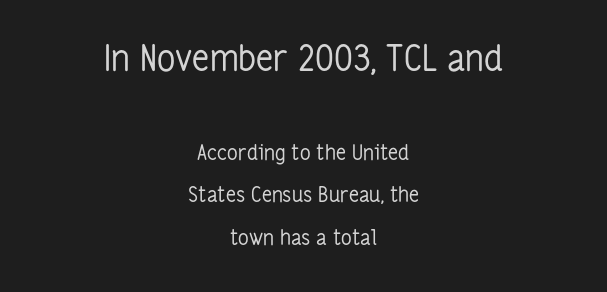
Q: Is the text bold? A: No.
Q: Is the text italic (slanted)? A: No, it is upright.
Q: Is the typeface a serif or a sans-serif typeface? A: Sans-serif.
Q: Is the text underlined? A: No.
Q: How is the paragraph aligned? A: Centered.
Q: Is the spacing between letters normal or unusually wide? A: Normal.
Q: Is the spacing between lines tight, normal or loose? A: Loose.
Q: Which block of text is set in a larger size, the first (top) or the second (bottom)? A: The first (top) one.
Q: Width (condensed, normal, or wide)? A: Condensed.
Q: Stroke contrast? A: Low.
Q: x-height? A: Medium.
Q: Monospaced? A: No.
